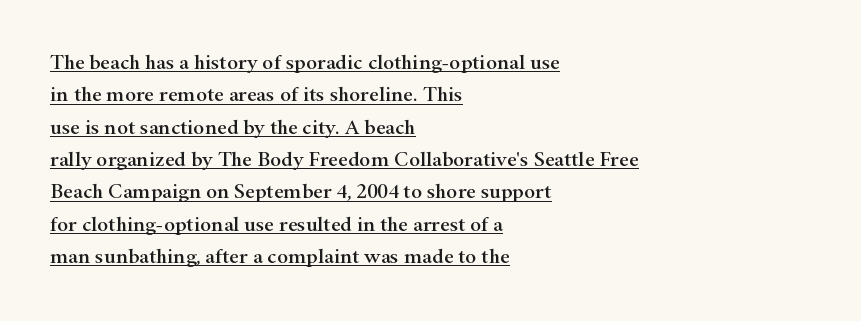
{"italic": "no", "underline": "yes", "align": "left", "line_spacing": "normal", "line_spacing_ratio": 1.54, "letter_spacing": "normal", "letter_spacing_em": 0.0, "glyph_px": 21}
